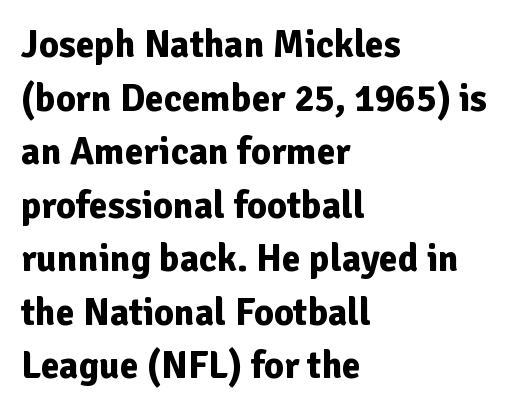
{"serif": "no", "italic": "no", "bold": "yes", "weight": "bold", "width": "normal", "stroke_contrast": "low", "x_height": "medium", "monospaced": "no", "underline": "no", "align": "left", "line_spacing": "normal", "line_spacing_ratio": 1.41, "letter_spacing": "normal", "letter_spacing_em": 0.0, "glyph_px": 38}
